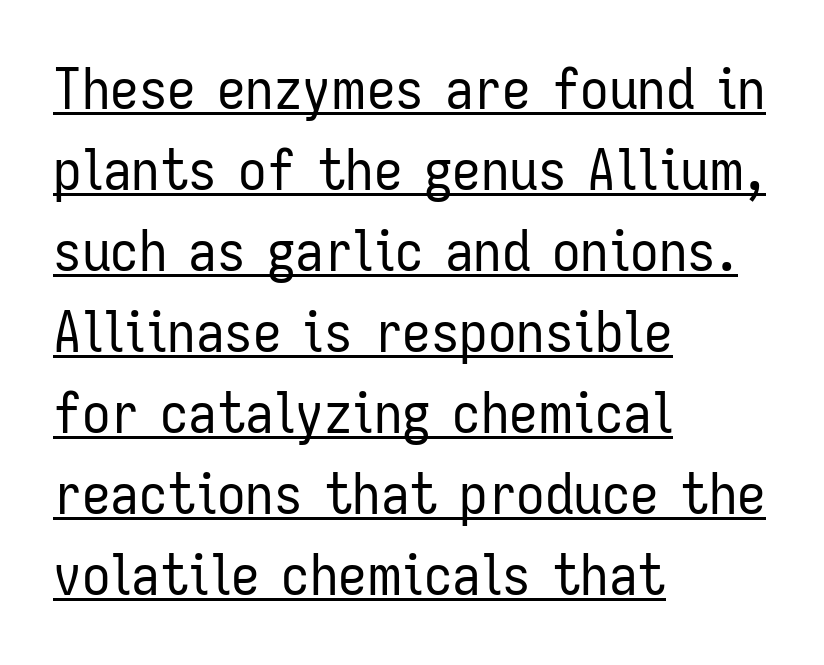
{"serif": "no", "italic": "no", "bold": "no", "weight": "regular", "width": "condensed", "stroke_contrast": "low", "x_height": "medium", "monospaced": "no", "underline": "yes", "align": "left", "line_spacing": "normal", "line_spacing_ratio": 1.42, "letter_spacing": "normal", "letter_spacing_em": 0.0, "glyph_px": 57}
